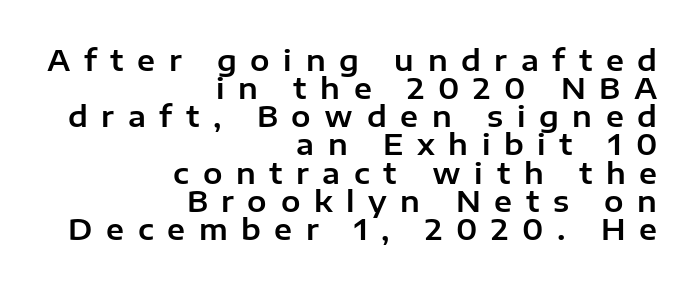
The image shows 29 px sans-serif type, upright; set right-aligned, tight line spacing (0.97x), unusually wide letter spacing (+0.47 em), not underlined; low stroke contrast and a medium x-height.
